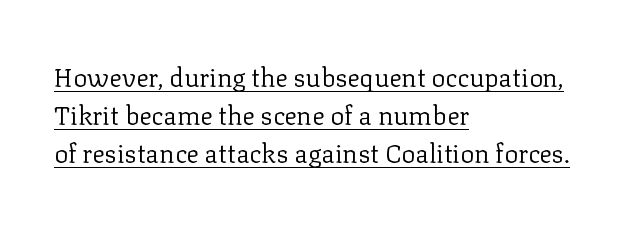
Q: Is the text bold? A: No.
Q: Is the text italic (slanted)? A: No, it is upright.
Q: Is the text underlined? A: Yes.
Q: How is the paragraph aligned? A: Left-aligned.
Q: Is the spacing between letters normal or unusually wide? A: Normal.
Q: Is the spacing between lines tight, normal or loose? A: Normal.
